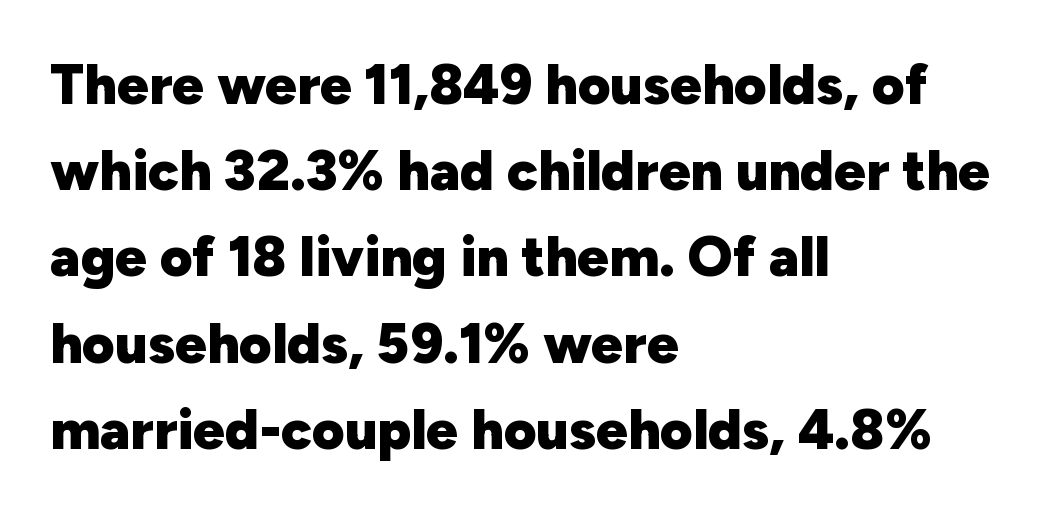
The image shows 56 px heavy sans-serif type, upright; set left-aligned, normal line spacing (1.54x), normal letter spacing, not underlined; low stroke contrast and a medium x-height.
